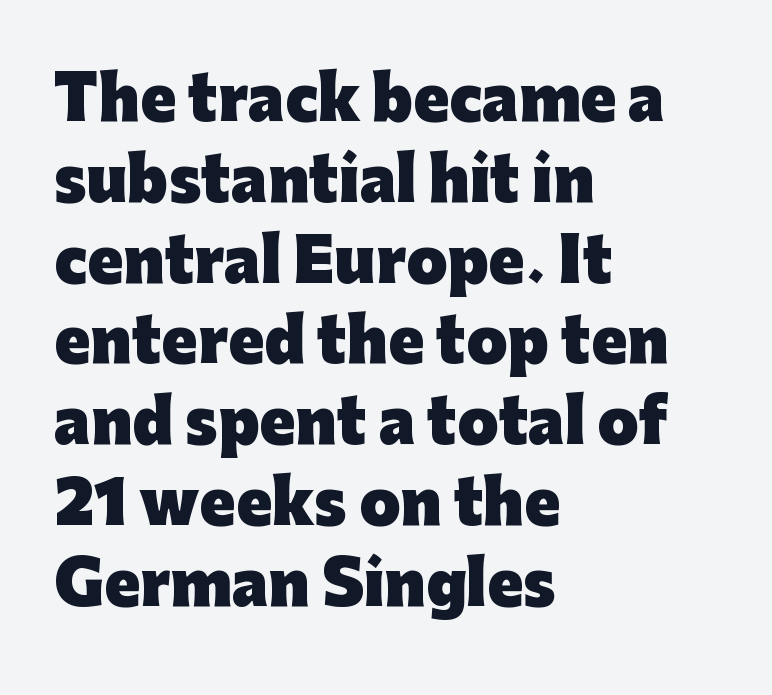
{"serif": "no", "italic": "no", "bold": "yes", "weight": "heavy", "width": "normal", "stroke_contrast": "low", "x_height": "medium", "monospaced": "no", "underline": "no", "align": "left", "line_spacing": "normal", "line_spacing_ratio": 1.37, "letter_spacing": "normal", "letter_spacing_em": 0.0, "glyph_px": 59}
